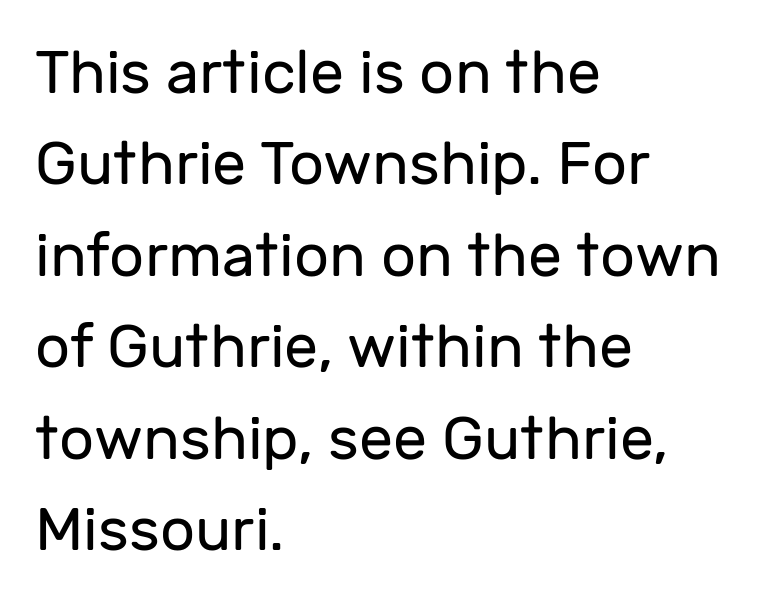
The image shows 61 px regular-weight sans-serif type, upright; set left-aligned, normal line spacing (1.5x), normal letter spacing, not underlined; low stroke contrast and a medium x-height.
